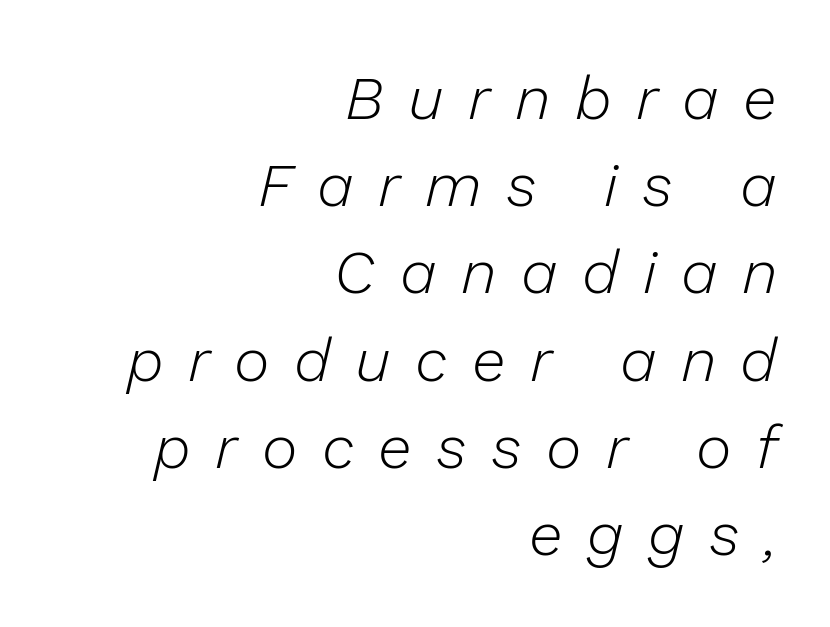
The strip under each line holds only bare page. This sample has the flowing, uneven cadence of proportional lettering. A normal amount of white space separates one row of letters from the next. Loose tracking; the words dissolve into strings of separated letters. Compared with a flush-left layout, this one pins lines to the opposite, right side.
